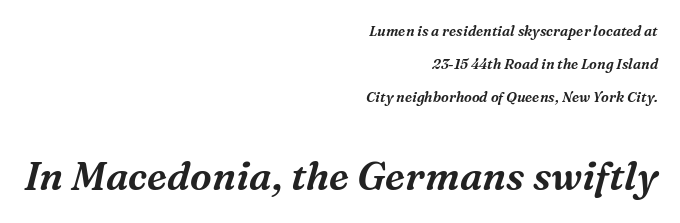
{"serif": "yes", "italic": "yes", "lean": "right", "slant_degrees": 16, "width": "normal", "stroke_contrast": "medium", "x_height": "medium", "monospaced": "no", "underline": "no", "align": "right", "line_spacing": "loose", "line_spacing_ratio": 2.34, "letter_spacing": "normal", "letter_spacing_em": 0.0, "larger_block": "second", "size_ratio": 2.79, "glyph_px": 39}
